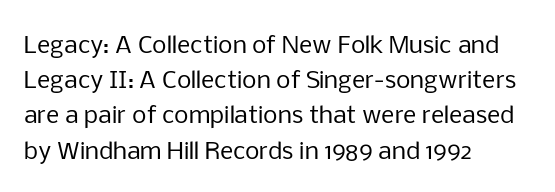
Q: Is the text bold? A: No.
Q: Is the text italic (slanted)? A: No, it is upright.
Q: Is the text underlined? A: No.
Q: How is the paragraph aligned? A: Left-aligned.
Q: Is the spacing between letters normal or unusually wide? A: Normal.
Q: Is the spacing between lines tight, normal or loose? A: Normal.
